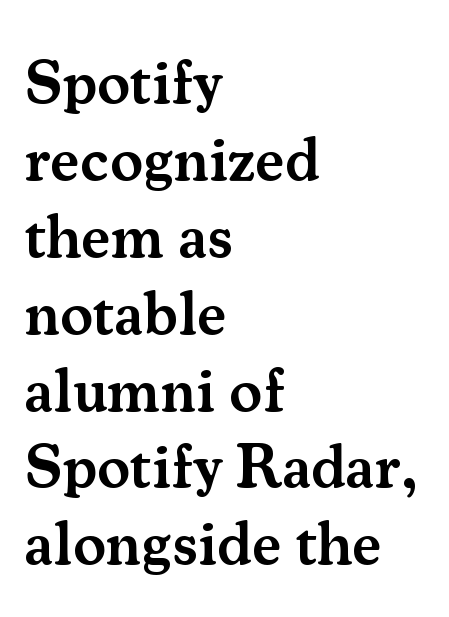
The image shows 62 px semibold serif type, upright; set left-aligned, line spacing 1.24x, normal letter spacing, not underlined; medium stroke contrast and a small x-height.
